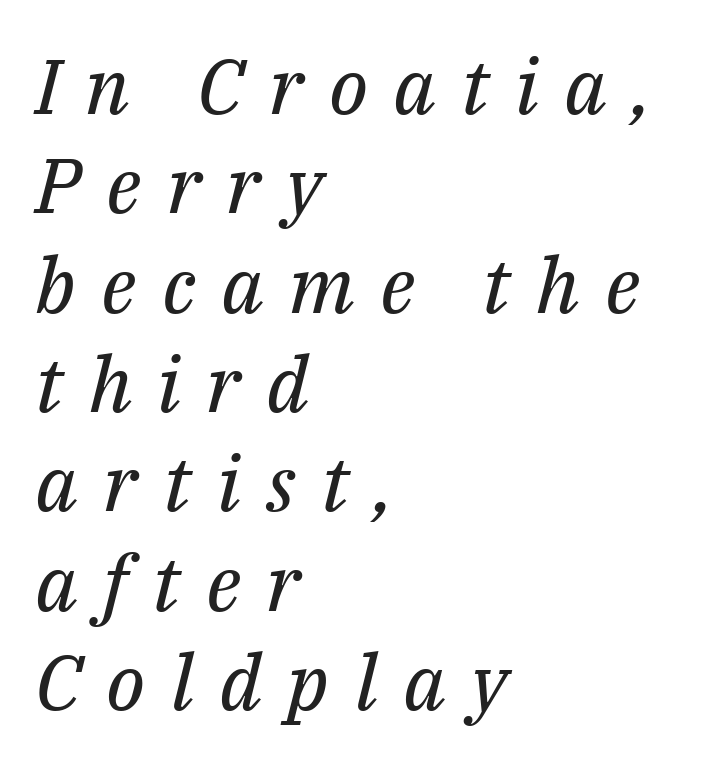
{"serif": "yes", "italic": "yes", "lean": "right", "slant_degrees": 14, "bold": "no", "weight": "regular", "width": "normal", "stroke_contrast": "medium", "x_height": "medium", "monospaced": "no", "underline": "no", "align": "left", "line_spacing": "normal", "line_spacing_ratio": 1.29, "letter_spacing": "wide", "letter_spacing_em": 0.33, "glyph_px": 77}
